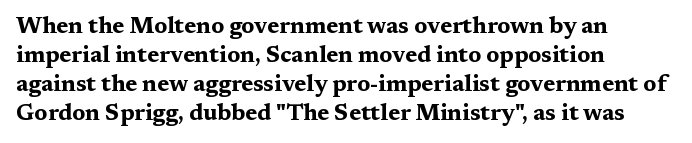
The typography opts for an upright posture over an oblique one. What weight is shown? A full bold with thick strokes. How would I describe the line gaps? Plain and ordinary. Each line starts at the same left margin while the right side varies.
